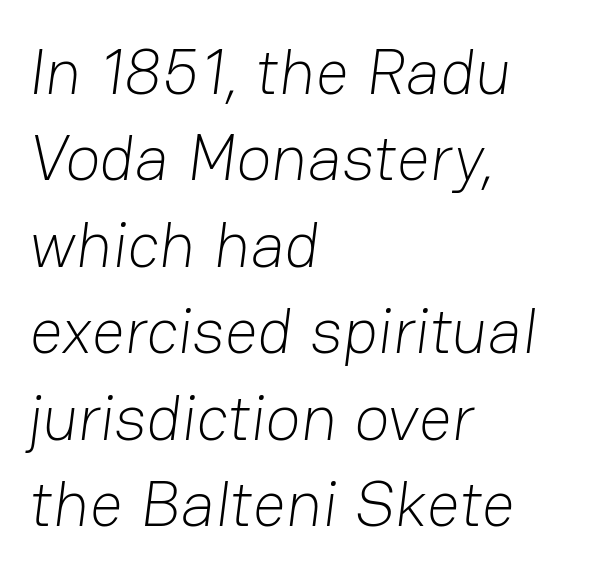
Q: Is the text bold? A: No.
Q: Is the typeface a serif or a sans-serif typeface? A: Sans-serif.
Q: Is the text underlined? A: No.
Q: How is the paragraph aligned? A: Left-aligned.
Q: Is the spacing between letters normal or unusually wide? A: Normal.
Q: Is the spacing between lines tight, normal or loose? A: Normal.
Q: Width (condensed, normal, or wide)? A: Normal.
Q: Stroke contrast? A: Low.
Q: x-height? A: Medium.
Q: Monospaced? A: No.
